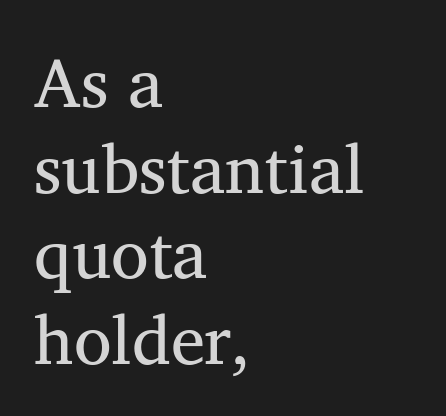
The image shows 69 px regular-weight serif type; set left-aligned, line spacing 1.24x, normal letter spacing, not underlined; medium stroke contrast and a medium x-height.
